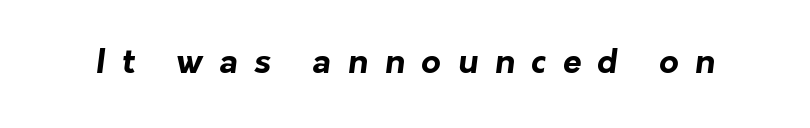
Q: Is the text bold? A: Yes.
Q: Is the typeface a serif or a sans-serif typeface? A: Sans-serif.
Q: Is the text underlined? A: No.
Q: Is the spacing between letters normal or unusually wide? A: Unusually wide.
Q: Width (condensed, normal, or wide)? A: Normal.
Q: Stroke contrast? A: Low.
Q: x-height? A: Medium.
Q: Monospaced? A: No.
